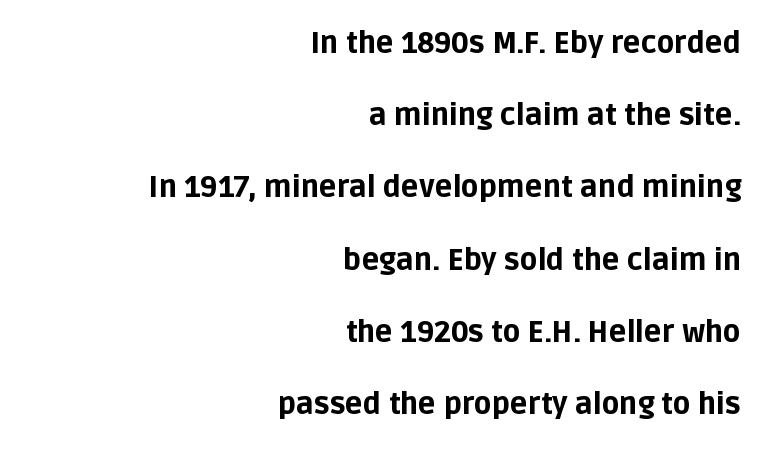
The image shows 29 px bold sans-serif type, upright; set right-aligned, loose line spacing (2.49x), normal letter spacing, not underlined; low stroke contrast and a large x-height.
